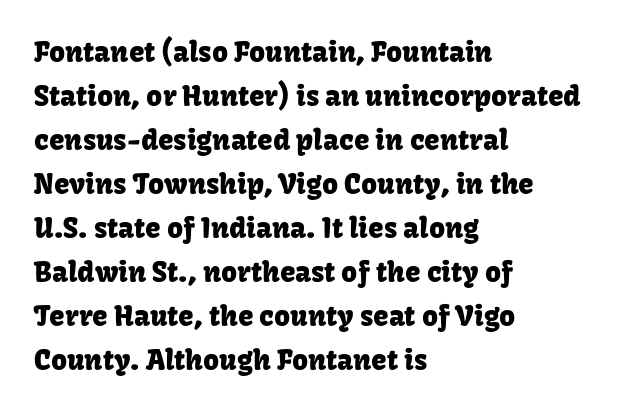
The image shows 28 px sans-serif type, upright; set left-aligned, normal line spacing (1.57x), normal letter spacing, not underlined; low stroke contrast and a medium x-height.
